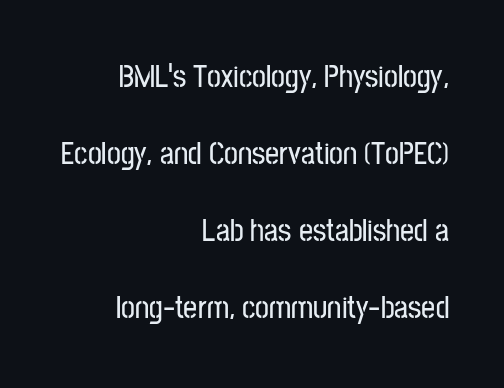
{"serif": "no", "italic": "no", "width": "condensed", "stroke_contrast": "low", "x_height": "medium", "monospaced": "no", "underline": "no", "align": "right", "line_spacing": "loose", "line_spacing_ratio": 2.48, "letter_spacing": "normal", "letter_spacing_em": 0.0, "glyph_px": 31}
